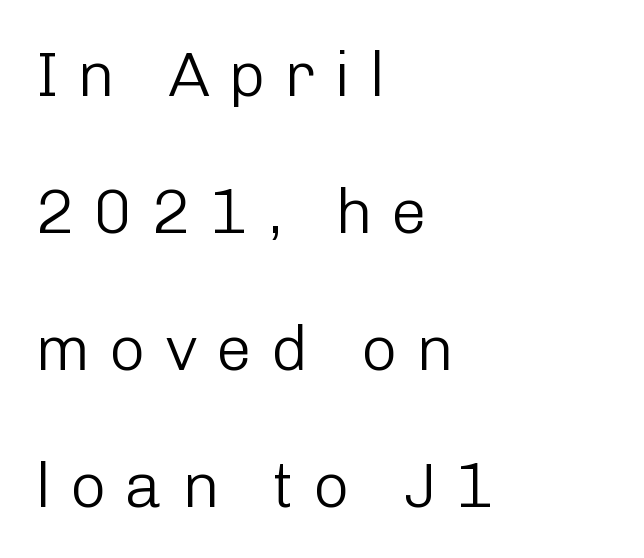
Think of a printed novel: that variable character pitch is what you see here. Descenders are the only things crossing below the line. A typesetter would call this leading open, well beyond the default. Heaviness? Minimal to ordinary, like unemphasized prose. This rendering uses left alignment, leaving the right contour irregular. Students, note that the glyphs here are deliberately spaced far apart.
